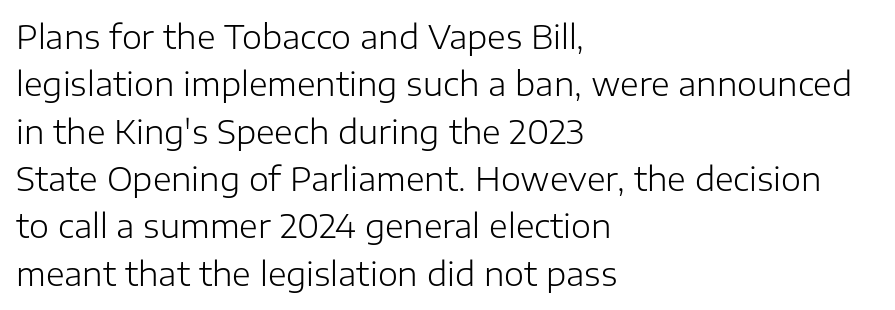
The image shows 32 px light sans-serif type, upright; set left-aligned, normal line spacing (1.48x), normal letter spacing, not underlined; low stroke contrast and a medium x-height.
